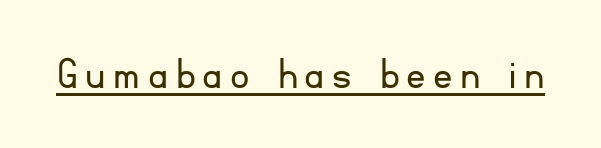
{"serif": "no", "italic": "no", "bold": "no", "weight": "light", "width": "normal", "stroke_contrast": "low", "x_height": "small", "monospaced": "no", "underline": "yes", "glyph_px": 48}
